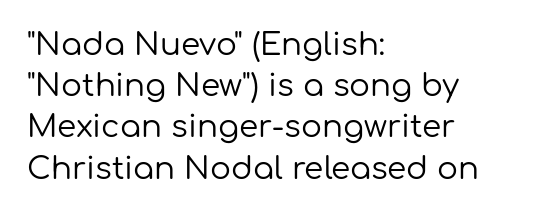
Q: Is the text bold? A: No.
Q: Is the text italic (slanted)? A: No, it is upright.
Q: Is the typeface a serif or a sans-serif typeface? A: Sans-serif.
Q: Is the text underlined? A: No.
Q: How is the paragraph aligned? A: Left-aligned.
Q: Is the spacing between letters normal or unusually wide? A: Normal.
Q: Is the spacing between lines tight, normal or loose? A: Normal.
Q: Width (condensed, normal, or wide)? A: Normal.
Q: Stroke contrast? A: Low.
Q: x-height? A: Medium.
Q: Monospaced? A: No.
